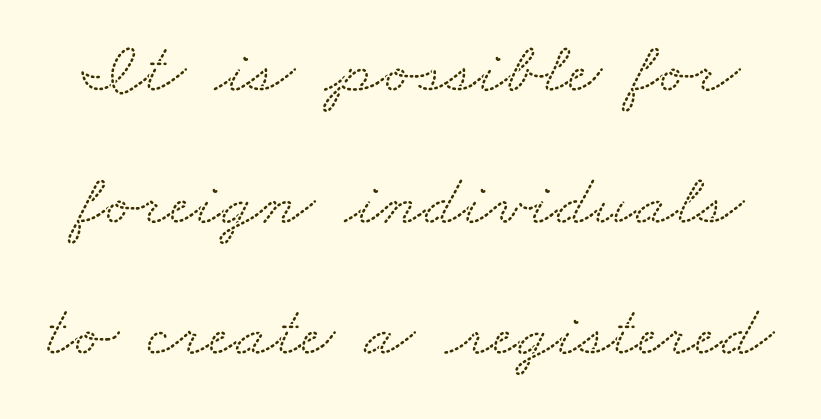
The image shows 74 px wide serif type; set line spacing 1.78x, normal letter spacing, not underlined; low stroke contrast and a small x-height.
